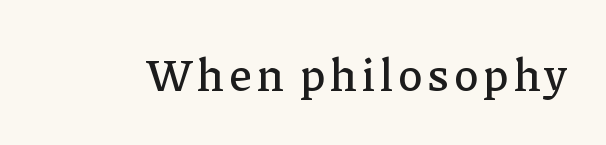
Q: Is the text italic (slanted)? A: No, it is upright.
Q: Is the typeface a serif or a sans-serif typeface? A: Serif.
Q: Is the text underlined? A: No.
Q: Width (condensed, normal, or wide)? A: Normal.
Q: Stroke contrast? A: Low.
Q: x-height? A: Medium.
Q: Monospaced? A: No.
